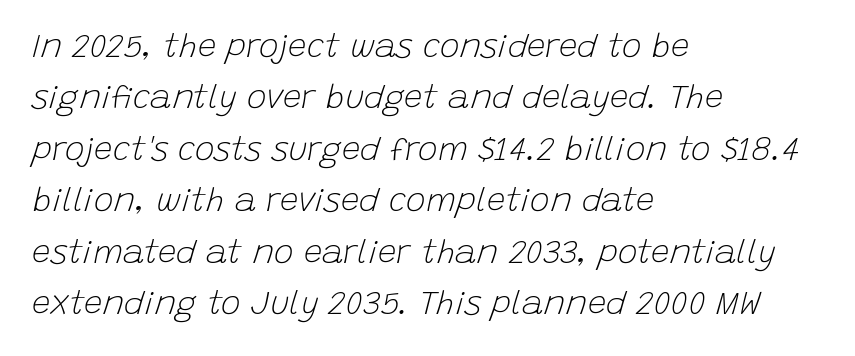
The image shows 33 px light type, italic (leaning right); set left-aligned, normal line spacing (1.56x), normal letter spacing, not underlined; low stroke contrast and a large x-height.
